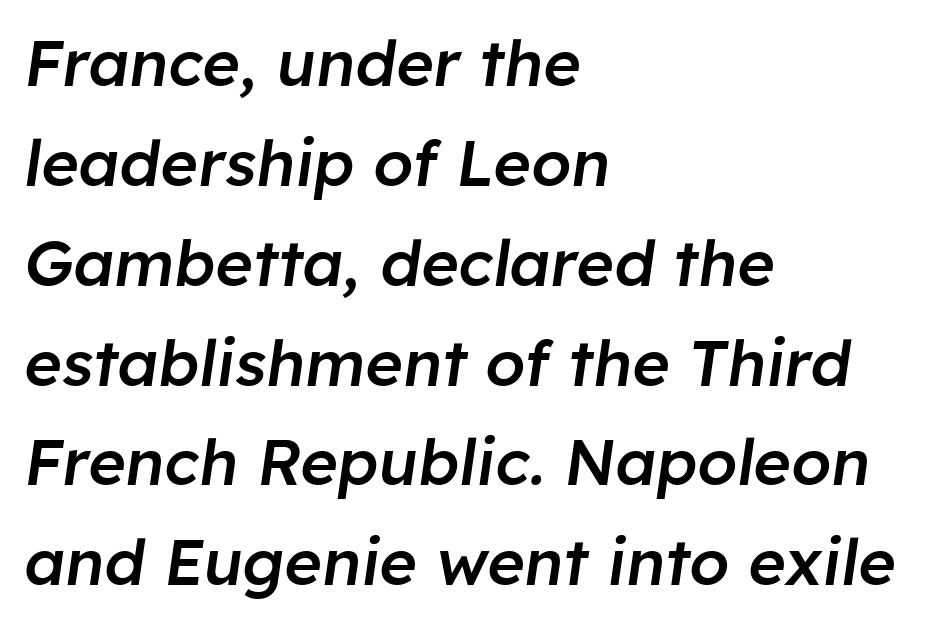
{"italic": "yes", "lean": "right", "slant_degrees": 8, "bold": "semi", "weight": "semibold", "width": "normal", "stroke_contrast": "low", "x_height": "medium", "monospaced": "no", "underline": "no", "align": "left", "line_spacing": "normal", "line_spacing_ratio": 1.56, "letter_spacing": "normal", "letter_spacing_em": 0.0, "glyph_px": 64}
